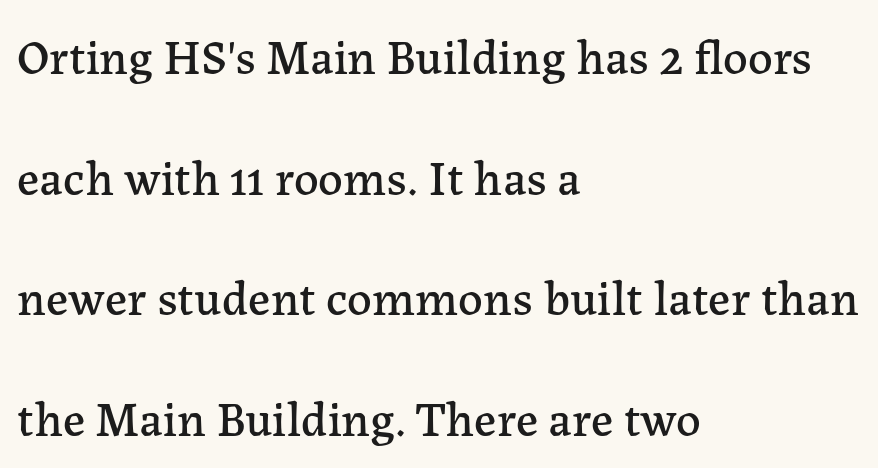
The image shows 49 px serif type, upright; set left-aligned, loose line spacing (2.46x), normal letter spacing, not underlined; low stroke contrast and a medium x-height.
